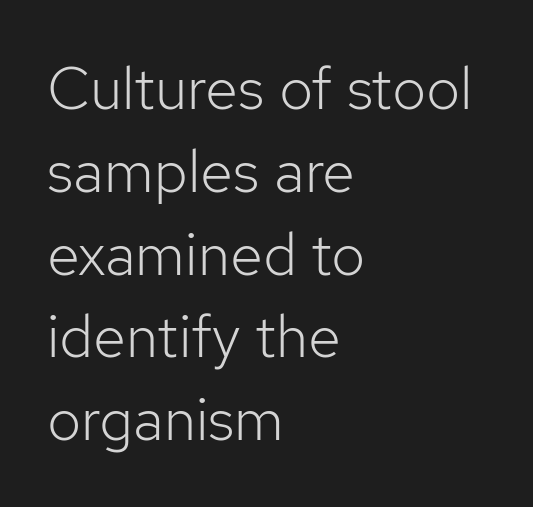
The image shows 60 px light sans-serif type, upright; set left-aligned, normal line spacing (1.38x), normal letter spacing, not underlined; low stroke contrast and a medium x-height.
